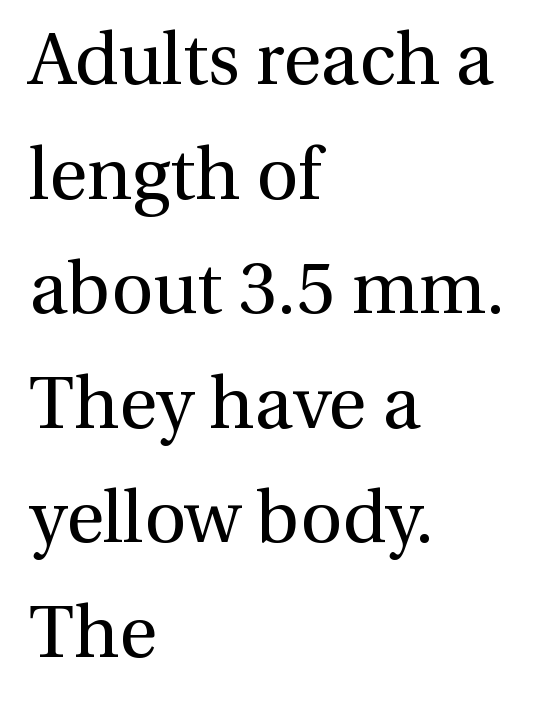
{"serif": "yes", "italic": "no", "bold": "no", "weight": "regular", "width": "normal", "stroke_contrast": "medium", "x_height": "medium", "monospaced": "no", "underline": "no", "align": "left", "line_spacing": "normal", "line_spacing_ratio": 1.57, "letter_spacing": "normal", "letter_spacing_em": 0.0, "glyph_px": 73}
